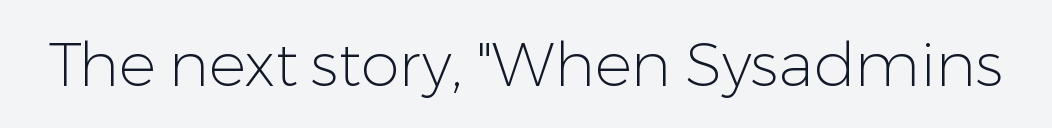
Q: Is the text bold? A: No.
Q: Is the text italic (slanted)? A: No, it is upright.
Q: Is the typeface a serif or a sans-serif typeface? A: Sans-serif.
Q: Is the text underlined? A: No.
Q: Is the spacing between letters normal or unusually wide? A: Normal.
Q: Width (condensed, normal, or wide)? A: Normal.
Q: Stroke contrast? A: Low.
Q: x-height? A: Medium.
Q: Monospaced? A: No.
